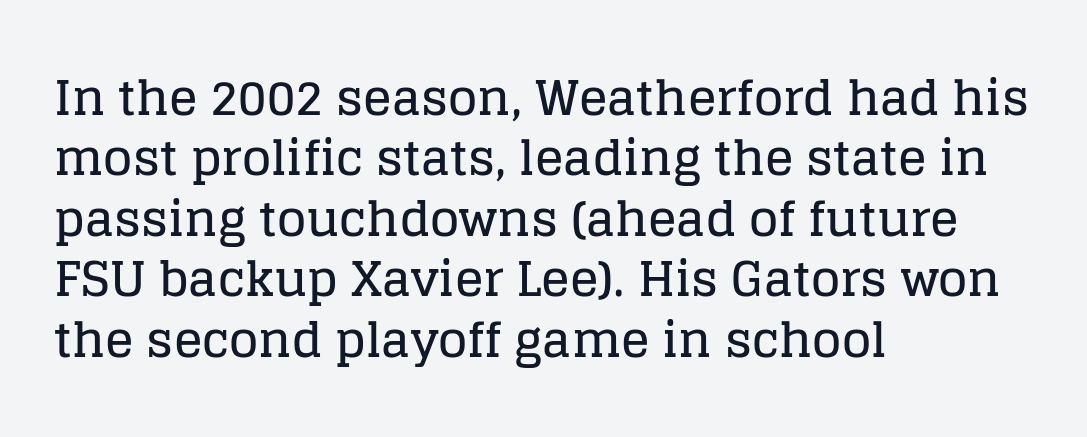
Q: Is the text italic (slanted)? A: No, it is upright.
Q: Is the typeface a serif or a sans-serif typeface? A: Serif.
Q: Is the text underlined? A: No.
Q: How is the paragraph aligned? A: Left-aligned.
Q: Is the spacing between letters normal or unusually wide? A: Normal.
Q: Is the spacing between lines tight, normal or loose? A: Normal.
Q: Width (condensed, normal, or wide)? A: Normal.
Q: Stroke contrast? A: Low.
Q: x-height? A: Large.
Q: Monospaced? A: No.
